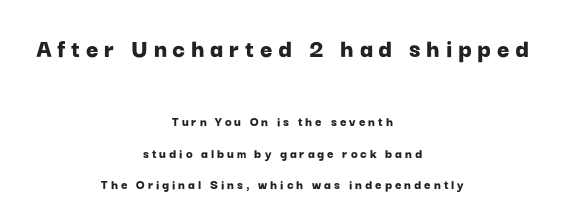
Q: Is the text bold? A: Yes.
Q: Is the text italic (slanted)? A: No, it is upright.
Q: Is the text underlined? A: No.
Q: How is the paragraph aligned? A: Centered.
Q: Is the spacing between letters normal or unusually wide? A: Unusually wide.
Q: Is the spacing between lines tight, normal or loose? A: Loose.
Q: Which block of text is set in a larger size, the first (top) or the second (bottom)? A: The first (top) one.
